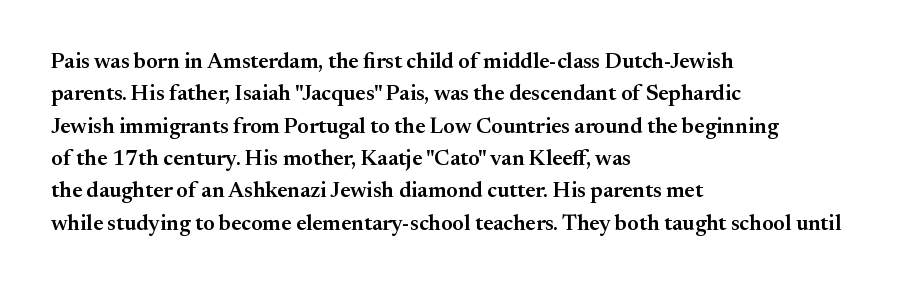
The image shows 22 px text type, upright; set left-aligned, normal line spacing (1.47x), normal letter spacing, not underlined.
